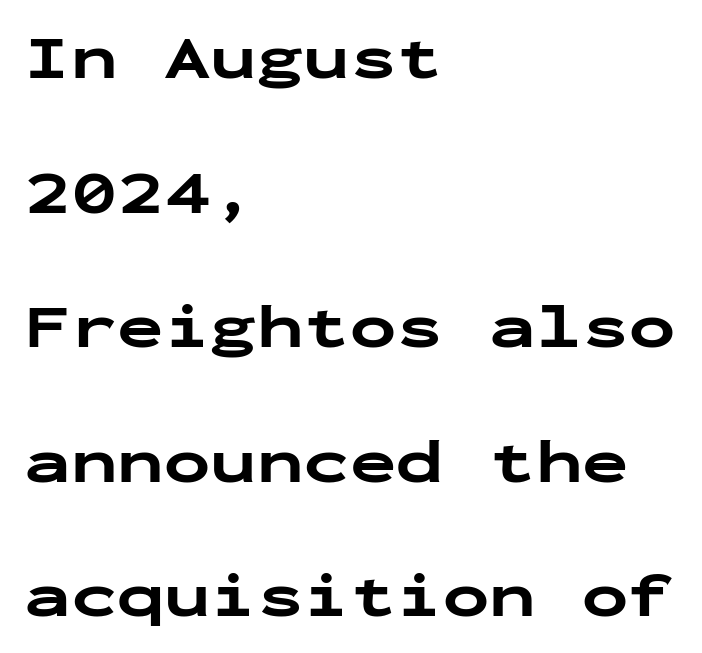
The image shows 62 px bold, wide sans-serif type, upright, monospaced; set left-aligned, loose line spacing (2.17x), normal letter spacing, not underlined; low stroke contrast and a medium x-height.
